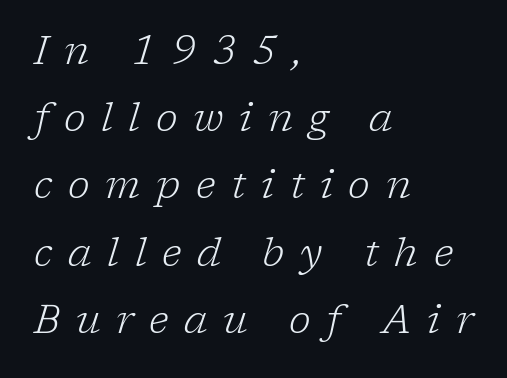
Q: Is the text bold? A: No.
Q: Is the text italic (slanted)? A: Yes, it leans right by about 17 degrees.
Q: Is the typeface a serif or a sans-serif typeface? A: Serif.
Q: Is the text underlined? A: No.
Q: How is the paragraph aligned? A: Left-aligned.
Q: Is the spacing between letters normal or unusually wide? A: Unusually wide.
Q: Is the spacing between lines tight, normal or loose? A: Normal.
Q: Width (condensed, normal, or wide)? A: Normal.
Q: Stroke contrast? A: Low.
Q: x-height? A: Medium.
Q: Monospaced? A: No.
